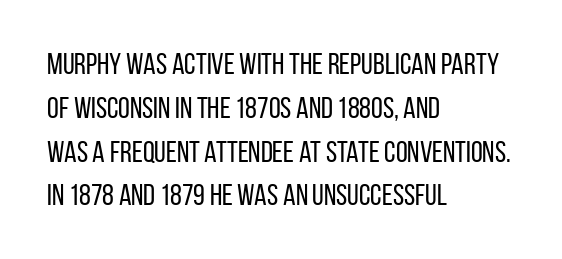
{"serif": "no", "italic": "no", "bold": "no", "weight": "regular", "width": "condensed", "stroke_contrast": "low", "x_height": "large", "monospaced": "no", "underline": "no", "align": "left", "line_spacing": "normal", "line_spacing_ratio": 1.46, "letter_spacing": "normal", "letter_spacing_em": 0.0, "glyph_px": 30}
